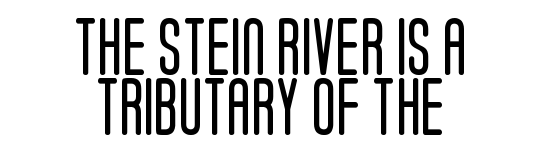
The image shows 57 px regular-weight, condensed sans-serif type, upright; set centered, tight line spacing (1.06x), normal letter spacing, not underlined; low stroke contrast and a large x-height.
